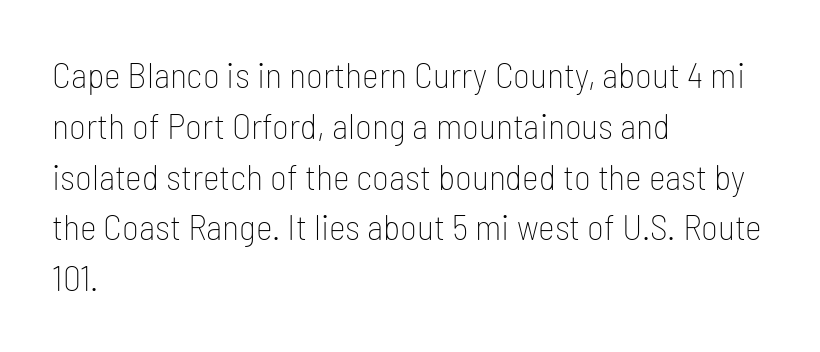
Q: Is the text bold? A: No.
Q: Is the text italic (slanted)? A: No, it is upright.
Q: Is the typeface a serif or a sans-serif typeface? A: Sans-serif.
Q: Is the text underlined? A: No.
Q: How is the paragraph aligned? A: Left-aligned.
Q: Is the spacing between letters normal or unusually wide? A: Normal.
Q: Is the spacing between lines tight, normal or loose? A: Normal.
Q: Width (condensed, normal, or wide)? A: Condensed.
Q: Stroke contrast? A: Low.
Q: x-height? A: Medium.
Q: Monospaced? A: No.
